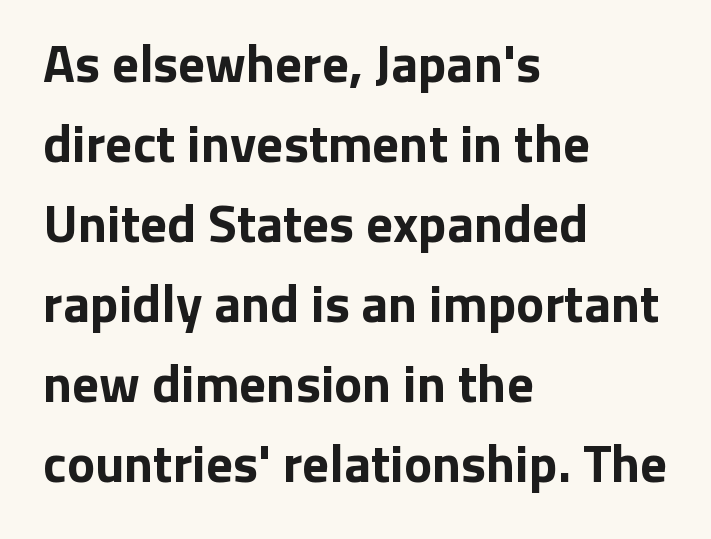
Q: Is the text bold? A: Yes.
Q: Is the text italic (slanted)? A: No, it is upright.
Q: Is the typeface a serif or a sans-serif typeface? A: Sans-serif.
Q: Is the text underlined? A: No.
Q: How is the paragraph aligned? A: Left-aligned.
Q: Is the spacing between letters normal or unusually wide? A: Normal.
Q: Is the spacing between lines tight, normal or loose? A: Normal.
Q: Width (condensed, normal, or wide)? A: Normal.
Q: Stroke contrast? A: Low.
Q: x-height? A: Medium.
Q: Monospaced? A: No.
